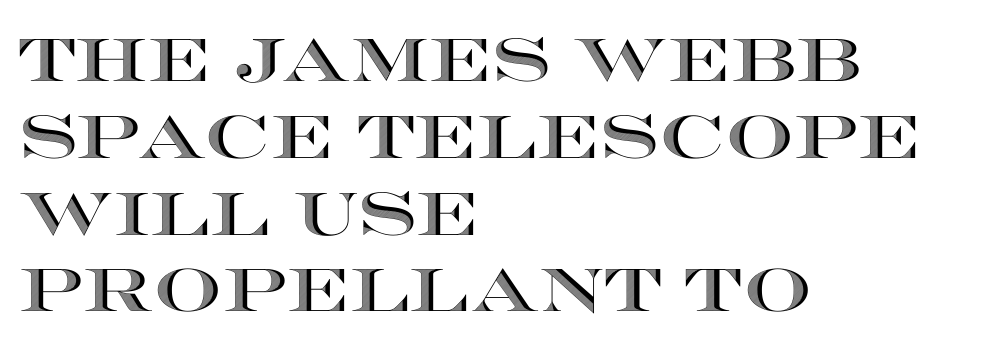
Tracking value appears to be zero — textbook default spacing. These lines were composed using upright roman letters. Do the characters align in a grid? No, the font is proportional. The space between consecutive lines is moderate. Rule under the text: the space is simply empty. These lines stack with their left ends in a neat column.
